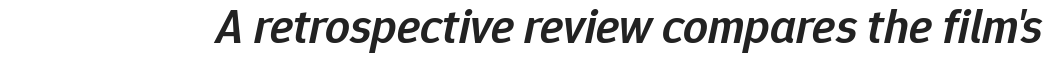
Do the characters align in a grid? No, the font is proportional. A semibold gives these letters moderate extra thickness, short of bold. No word sits above an underline. When letters slant like this, we call the style italic. This sample uses plain, unmodified letter spacing.
